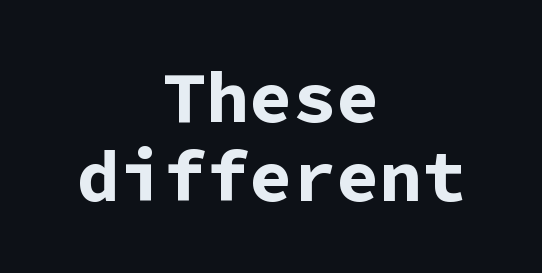
Q: Is the text bold? A: Yes.
Q: Is the text italic (slanted)? A: No, it is upright.
Q: Is the typeface a serif or a sans-serif typeface? A: Sans-serif.
Q: Is the text underlined? A: No.
Q: How is the paragraph aligned? A: Centered.
Q: Is the spacing between letters normal or unusually wide? A: Normal.
Q: Is the spacing between lines tight, normal or loose? A: Tight.
Q: Width (condensed, normal, or wide)? A: Normal.
Q: Stroke contrast? A: Low.
Q: x-height? A: Medium.
Q: Monospaced? A: Yes.
